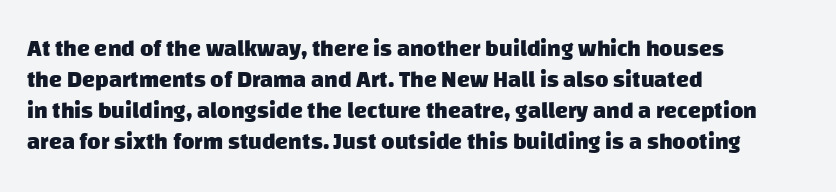
{"bold": "yes", "underline": "no", "align": "left", "line_spacing": "normal", "line_spacing_ratio": 1.35, "letter_spacing": "normal", "letter_spacing_em": 0.0, "glyph_px": 23}
